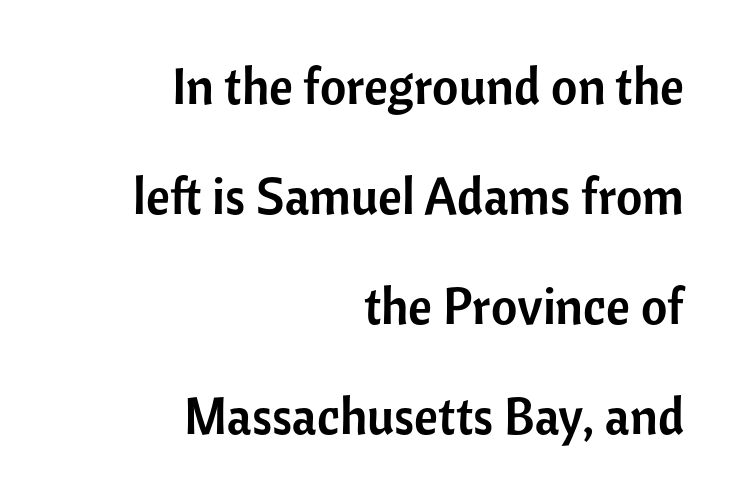
The image shows 51 px sans-serif type, upright; set right-aligned, loose line spacing (2.16x), normal letter spacing, not underlined; low stroke contrast and a medium x-height.
